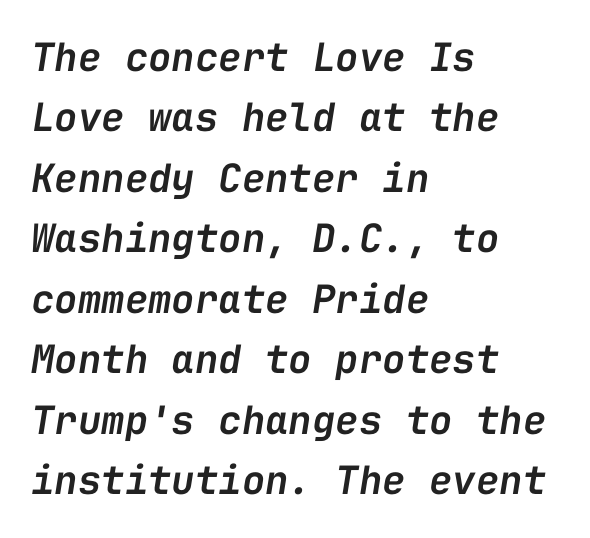
The image shows 39 px semibold type, italic (leaning right), monospaced; set left-aligned, normal line spacing (1.55x), normal letter spacing, not underlined; low stroke contrast and a medium x-height.
